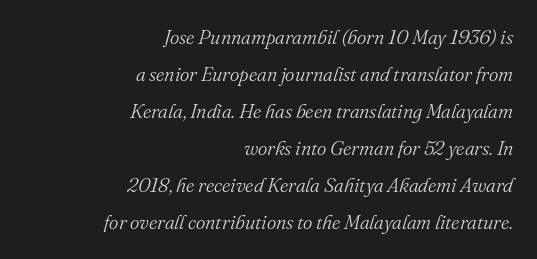
You can tell it's italic because the verticals aren't actually vertical. No letter is thick-stroked: the sample isn't bold. The paragraph has a hard right edge and a soft left edge. Descender tails drop into unmarked territory.
